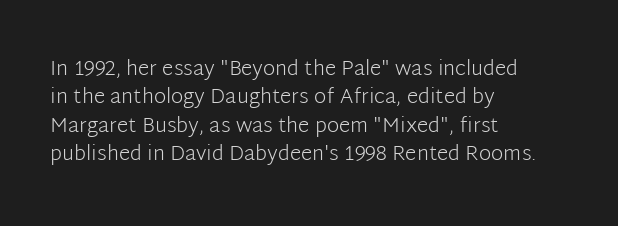
The image shows 21 px text type, upright; set left-aligned, normal line spacing (1.35x), normal letter spacing, not underlined.
